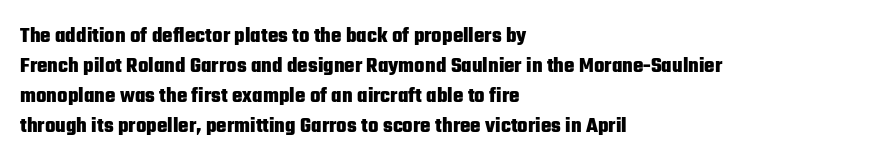
{"italic": "no", "bold": "yes", "underline": "no", "align": "left", "line_spacing": "normal", "line_spacing_ratio": 1.36, "letter_spacing": "normal", "letter_spacing_em": 0.0, "glyph_px": 22}
